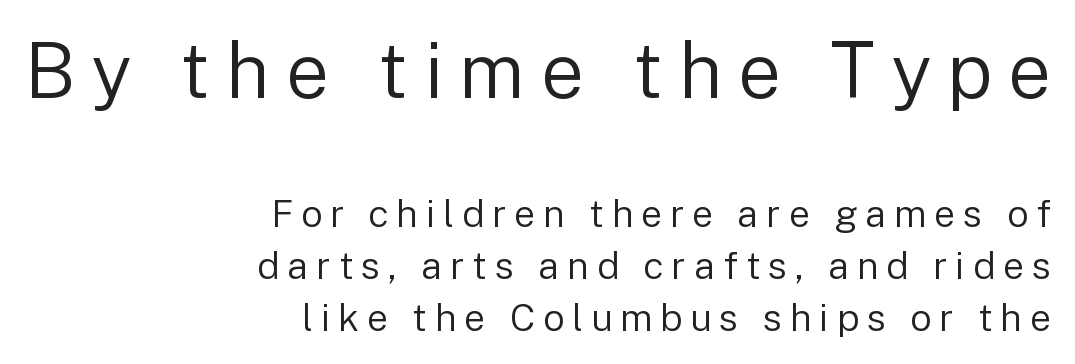
Q: Is the text bold? A: No.
Q: Is the text italic (slanted)? A: No, it is upright.
Q: Is the typeface a serif or a sans-serif typeface? A: Sans-serif.
Q: Is the text underlined? A: No.
Q: How is the paragraph aligned? A: Right-aligned.
Q: Is the spacing between letters normal or unusually wide? A: Unusually wide.
Q: Is the spacing between lines tight, normal or loose? A: Normal.
Q: Which block of text is set in a larger size, the first (top) or the second (bottom)? A: The first (top) one.
Q: Width (condensed, normal, or wide)? A: Normal.
Q: Stroke contrast? A: Low.
Q: x-height? A: Medium.
Q: Monospaced? A: No.
